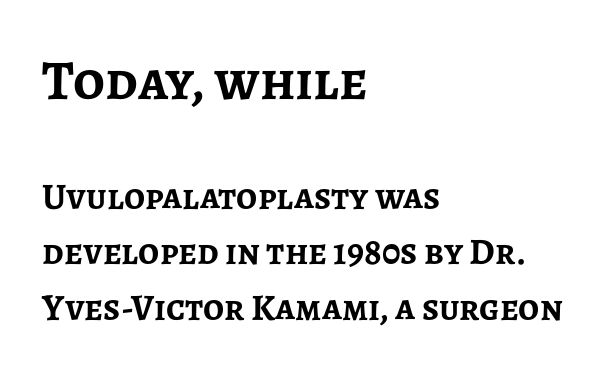
Q: Is the text bold? A: Yes.
Q: Is the text italic (slanted)? A: No, it is upright.
Q: Is the typeface a serif or a sans-serif typeface? A: Sans-serif.
Q: Is the text underlined? A: No.
Q: How is the paragraph aligned? A: Left-aligned.
Q: Is the spacing between letters normal or unusually wide? A: Normal.
Q: Is the spacing between lines tight, normal or loose? A: Normal.
Q: Which block of text is set in a larger size, the first (top) or the second (bottom)? A: The first (top) one.
Q: Width (condensed, normal, or wide)? A: Normal.
Q: Stroke contrast? A: Low.
Q: x-height? A: Medium.
Q: Monospaced? A: No.
